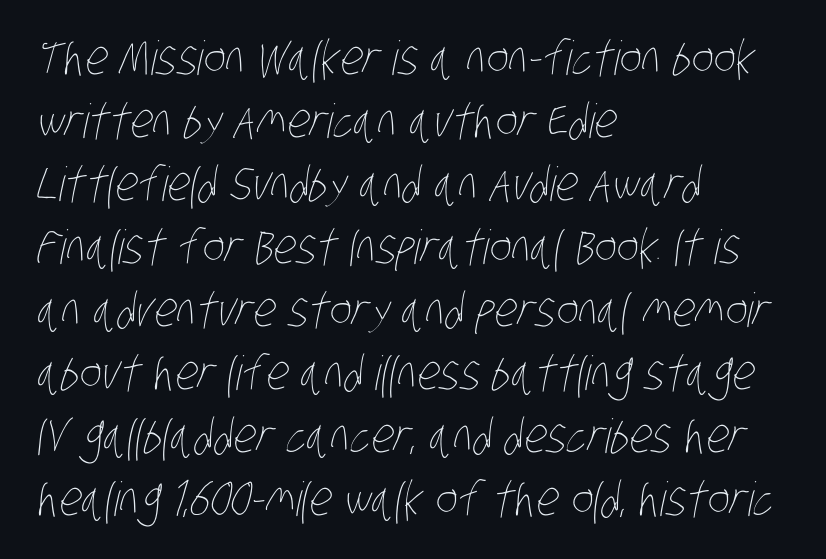
The image shows 47 px thin, condensed type; set left-aligned, normal line spacing (1.34x), normal letter spacing, not underlined; low stroke contrast and a large x-height.
